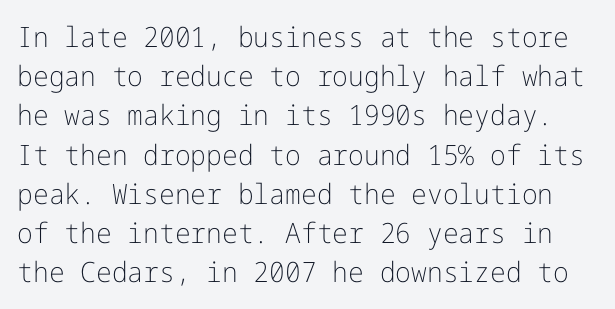
Q: Is the text bold? A: No.
Q: Is the text italic (slanted)? A: No, it is upright.
Q: Is the typeface a serif or a sans-serif typeface? A: Sans-serif.
Q: Is the text underlined? A: No.
Q: Is the spacing between letters normal or unusually wide? A: Normal.
Q: Is the spacing between lines tight, normal or loose? A: Normal.
Q: Width (condensed, normal, or wide)? A: Normal.
Q: Stroke contrast? A: Low.
Q: x-height? A: Medium.
